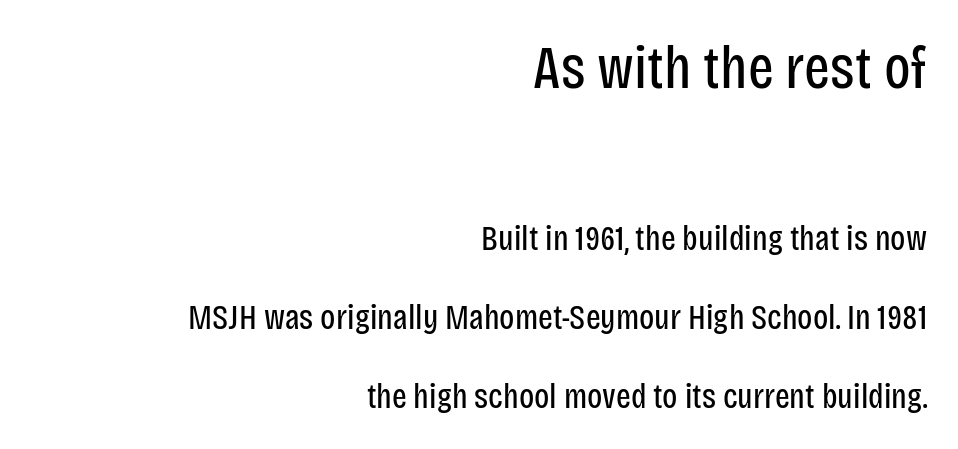
The image shows 61 px regular-weight, condensed sans-serif type, upright; set right-aligned, loose line spacing (2.25x), normal letter spacing, not underlined; the first (top) block is 1.74x larger; low stroke contrast and a large x-height.
